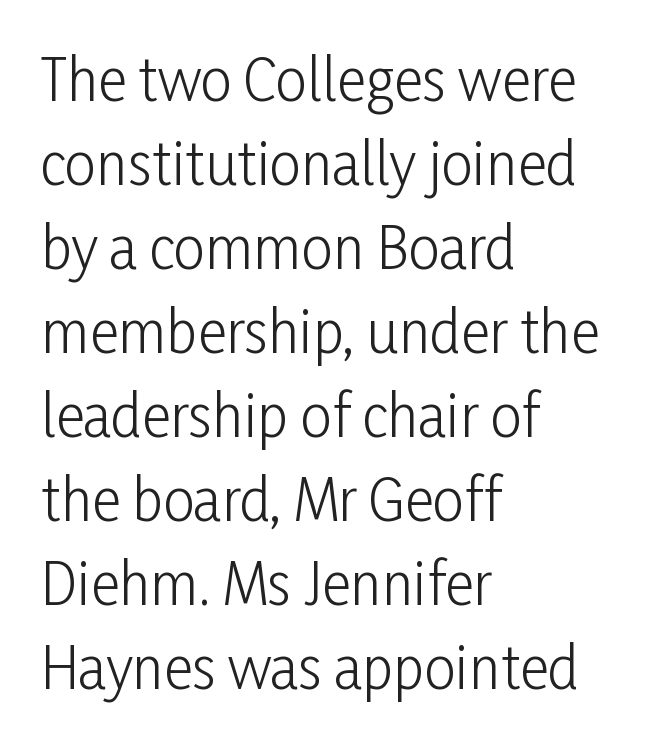
Q: Is the text bold? A: No.
Q: Is the text italic (slanted)? A: No, it is upright.
Q: Is the typeface a serif or a sans-serif typeface? A: Sans-serif.
Q: Is the text underlined? A: No.
Q: How is the paragraph aligned? A: Left-aligned.
Q: Is the spacing between letters normal or unusually wide? A: Normal.
Q: Is the spacing between lines tight, normal or loose? A: Normal.
Q: Width (condensed, normal, or wide)? A: Condensed.
Q: Stroke contrast? A: Low.
Q: x-height? A: Medium.
Q: Monospaced? A: No.
